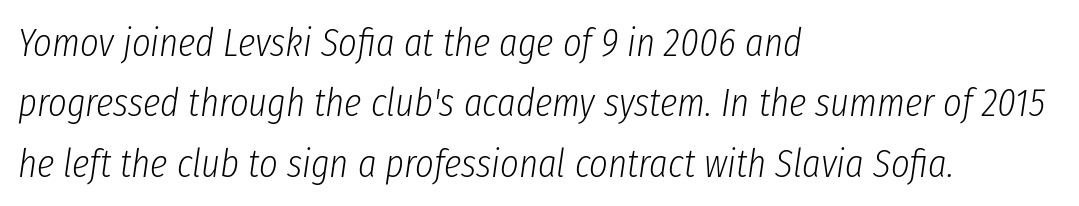
The image shows 40 px light, condensed type, italic (leaning right); set left-aligned, normal line spacing (1.51x), normal letter spacing, not underlined; low stroke contrast and a medium x-height.
